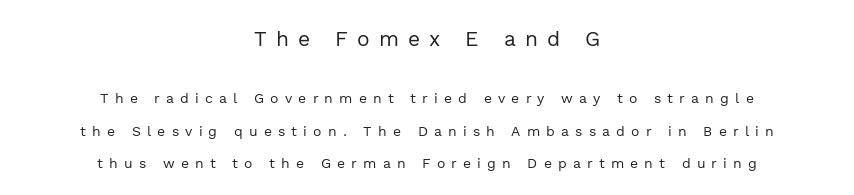
The image shows 21 px text type, upright; set centered, loose line spacing (2.31x), unusually wide letter spacing (+0.44 em), not underlined; the first (top) block is 1.5x larger.
